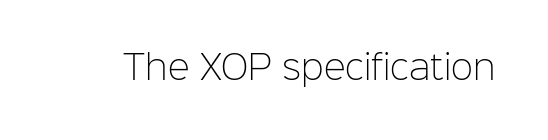
The image shows 33 px light sans-serif type, upright; set normal letter spacing, not underlined; low stroke contrast and a medium x-height.
